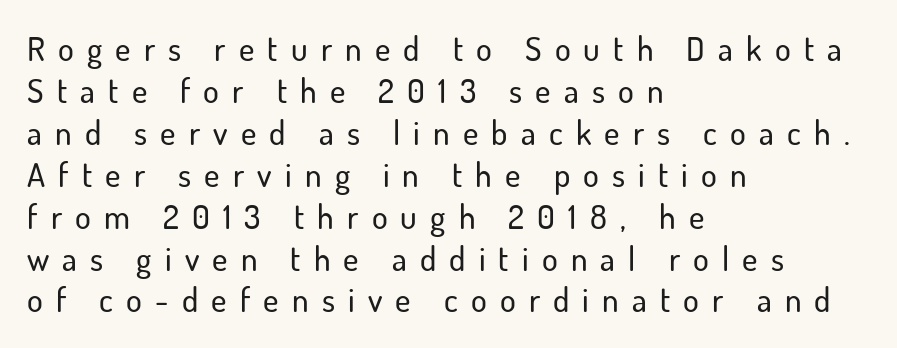
The block of text has a typical density, with ordinary space between rows. There is plenty of visible air inserted between adjacent glyphs. The typesetter chose a ragged-right arrangement here. If you drew a line through each stem, it would be perfectly vertical. Lines of text with bare space underneath. Here the designer chose a conventional face with non-uniform glyph widths.
